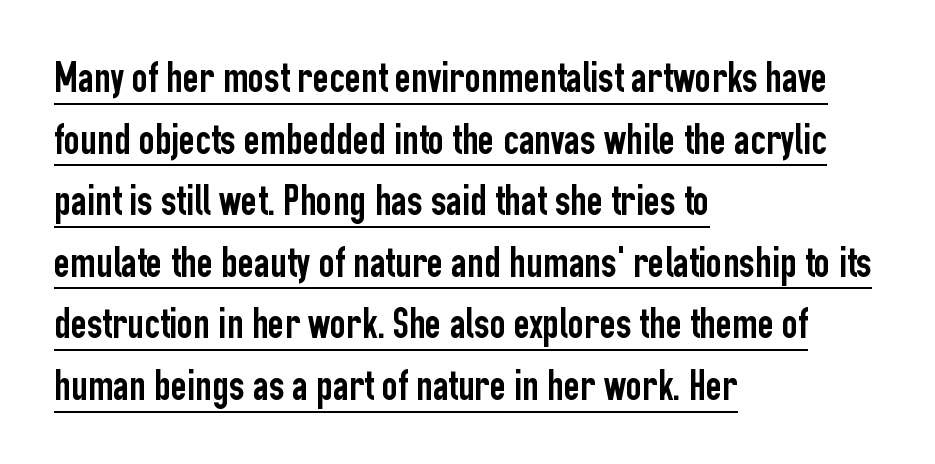
Q: Is the text italic (slanted)? A: No, it is upright.
Q: Is the typeface a serif or a sans-serif typeface? A: Sans-serif.
Q: Is the text underlined? A: Yes.
Q: How is the paragraph aligned? A: Left-aligned.
Q: Is the spacing between letters normal or unusually wide? A: Normal.
Q: Is the spacing between lines tight, normal or loose? A: Normal.
Q: Width (condensed, normal, or wide)? A: Condensed.
Q: Stroke contrast? A: Low.
Q: x-height? A: Medium.
Q: Monospaced? A: No.
